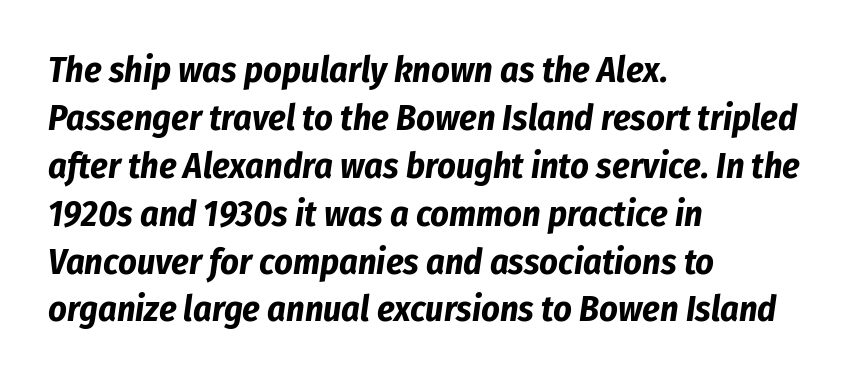
The image shows 36 px bold, condensed type, italic (leaning right); set left-aligned, normal line spacing (1.33x), normal letter spacing, not underlined; low stroke contrast and a medium x-height.
